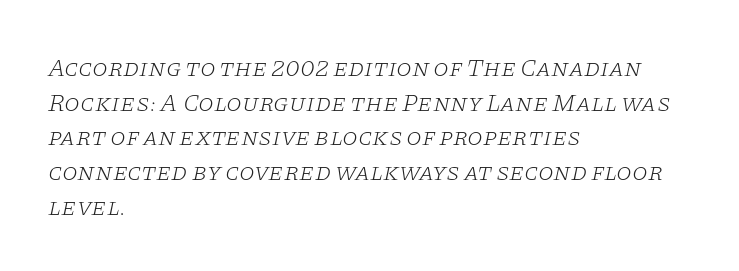
The image shows 25 px text type, italic (leaning right); set left-aligned, normal line spacing (1.39x), normal letter spacing, not underlined.
